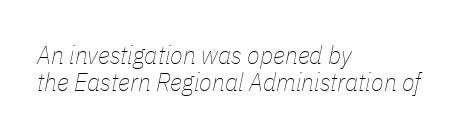
The passage shown stacks its lines with hardly any gap. No letter is thick-stroked: the sample isn't bold. Just letters on the line, the space beneath them empty. These lines were composed using italics.
